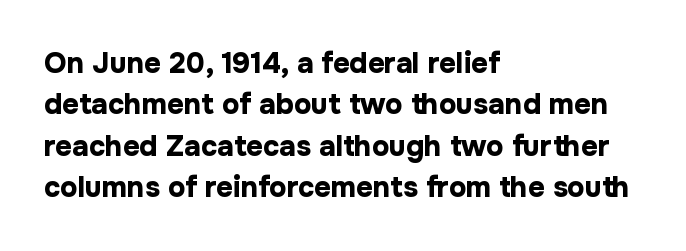
{"serif": "no", "italic": "no", "bold": "yes", "weight": "bold", "width": "normal", "stroke_contrast": "low", "x_height": "medium", "monospaced": "no", "underline": "no", "align": "left", "line_spacing": "normal", "line_spacing_ratio": 1.43, "letter_spacing": "normal", "letter_spacing_em": 0.0, "glyph_px": 29}
